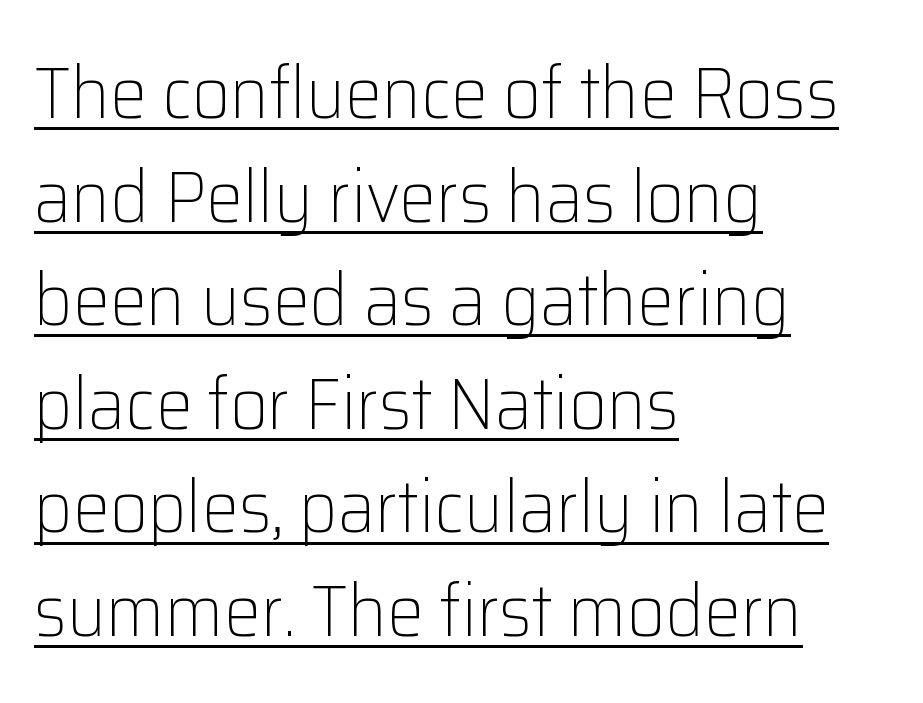
{"serif": "no", "italic": "no", "bold": "no", "weight": "light", "width": "normal", "stroke_contrast": "low", "x_height": "medium", "monospaced": "no", "underline": "yes", "align": "left", "line_spacing": "normal", "line_spacing_ratio": 1.4, "letter_spacing": "normal", "letter_spacing_em": 0.0, "glyph_px": 74}
